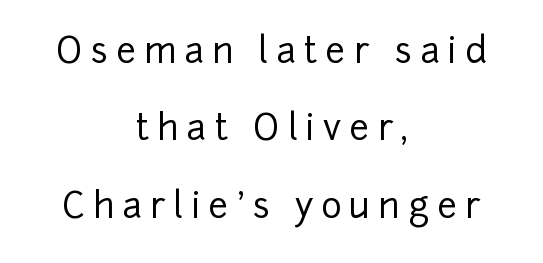
Vertical strokes here are truly vertical. Both edges are ragged and mirror each other, which tells us the setting is centered. Successive baselines arrive slowly, with a big drop between each. This rendering features lettering with no underline. Do the characters align in a grid? No, the font is proportional.
